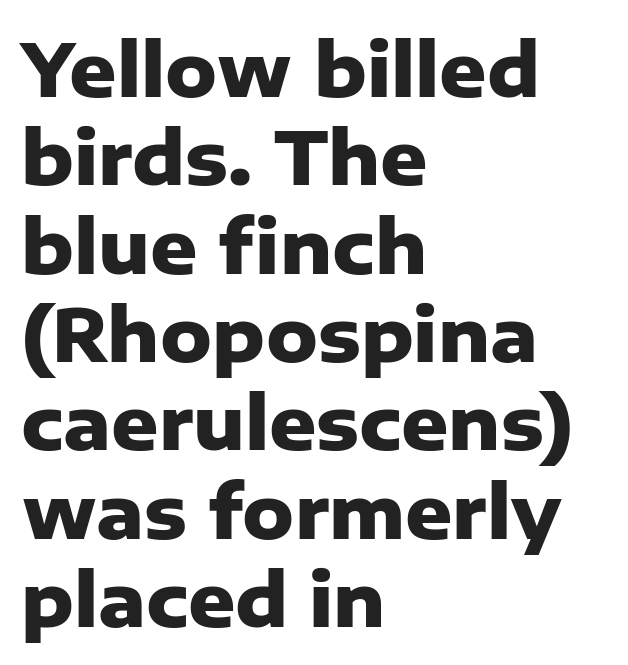
Q: Is the text bold? A: Yes.
Q: Is the text italic (slanted)? A: No, it is upright.
Q: Is the typeface a serif or a sans-serif typeface? A: Sans-serif.
Q: Is the text underlined? A: No.
Q: How is the paragraph aligned? A: Left-aligned.
Q: Is the spacing between letters normal or unusually wide? A: Normal.
Q: Width (condensed, normal, or wide)? A: Normal.
Q: Stroke contrast? A: Low.
Q: x-height? A: Medium.
Q: Monospaced? A: No.
